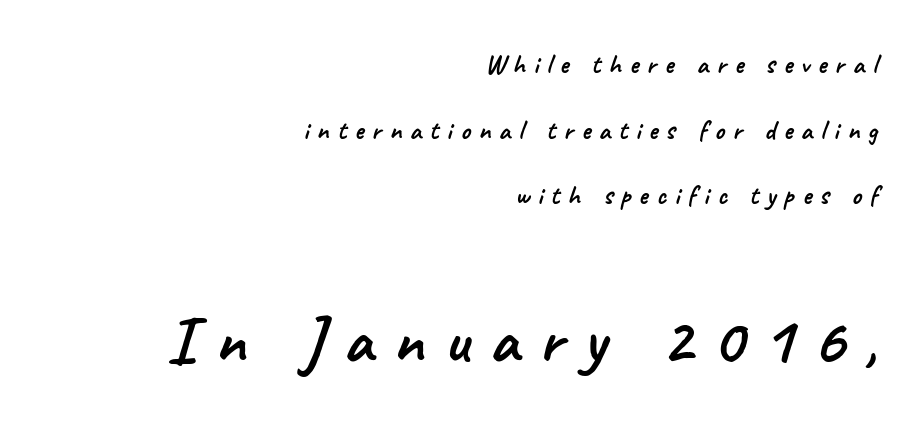
No word sits above an underline. I'd call this a sans setting — the letters go barefoot. In terms of letterspacing, this is a distinctly airy, spread setting. This sample has the flowing, uneven cadence of proportional lettering. The leading is generous, giving the passage an open texture. Size hierarchy here favors the trailing block over the leading one.
